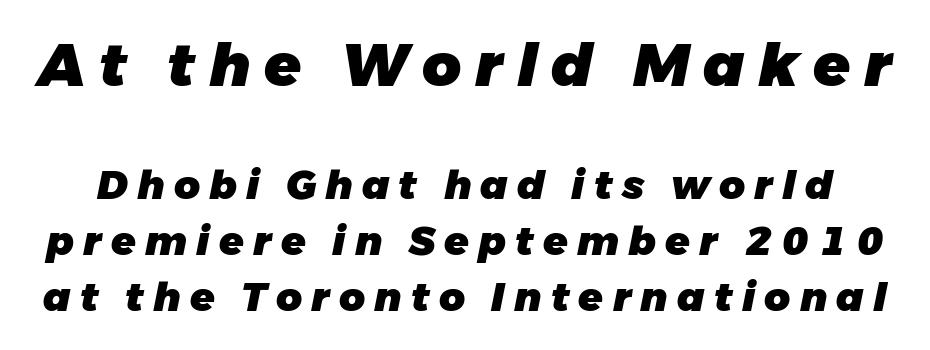
The image shows 60 px heavy type, italic (leaning right); set normal line spacing (1.41x), unusually wide letter spacing (+0.23 em), not underlined; the first (top) block is 1.5x larger; low stroke contrast and a medium x-height.
